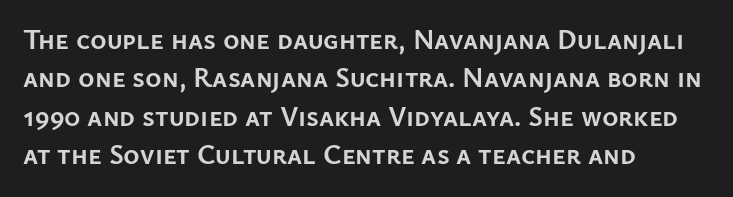
The image shows 28 px semibold sans-serif type, upright; set left-aligned, normal line spacing (1.37x), normal letter spacing, not underlined; low stroke contrast and a medium x-height.
